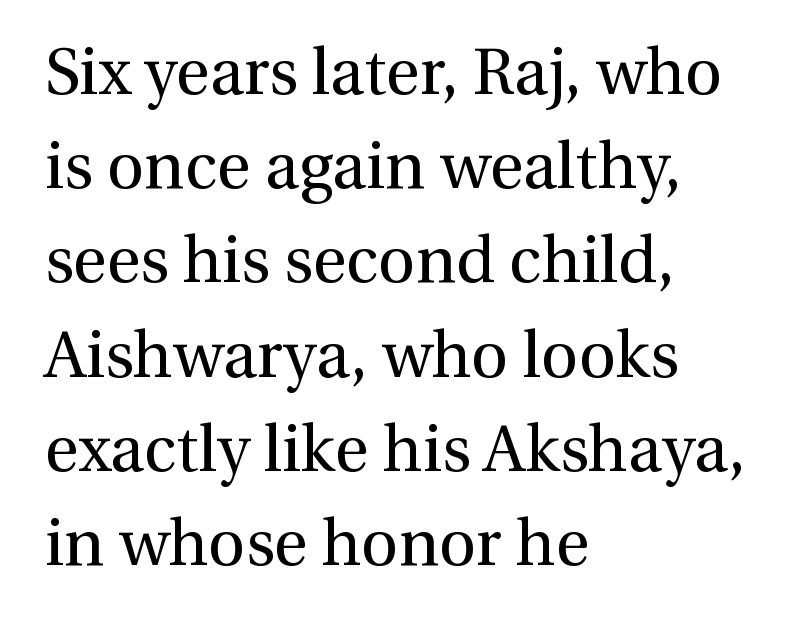
In terms of letterspacing, this is plain default setting. This is serif lettering, the kind often seen in printed books. Letters have the restrained weight of plain body copy at most. The passage shown is typed in a proportional face where columns would drift.
